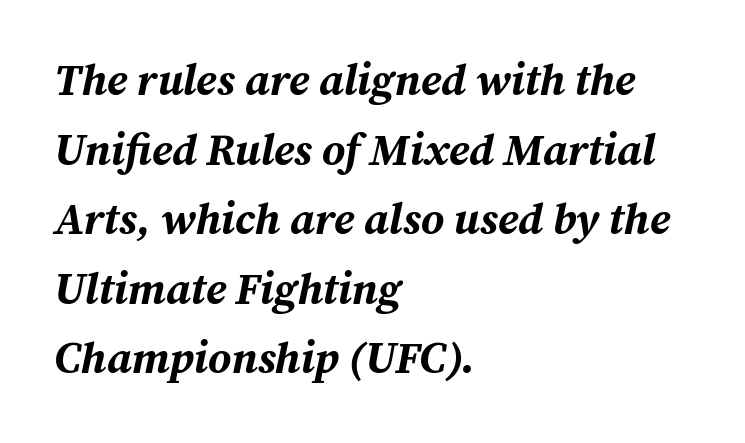
The image shows 44 px bold type, italic (leaning right); set left-aligned, normal line spacing (1.58x), normal letter spacing, not underlined; medium stroke contrast and a medium x-height.
